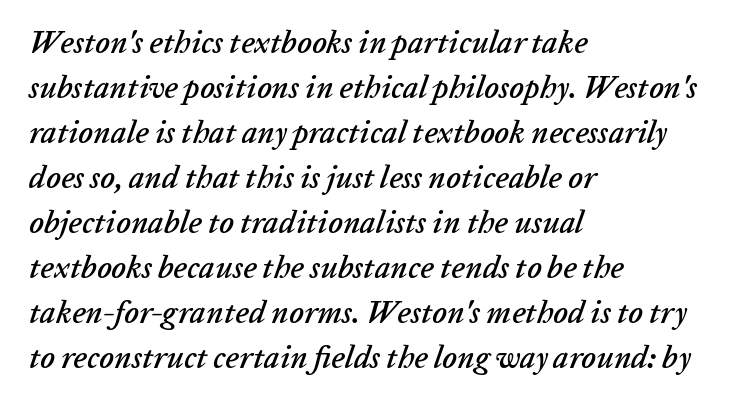
The image shows 31 px text type, italic (leaning right); set left-aligned, normal line spacing (1.45x), normal letter spacing, not underlined; low stroke contrast and a medium x-height.
